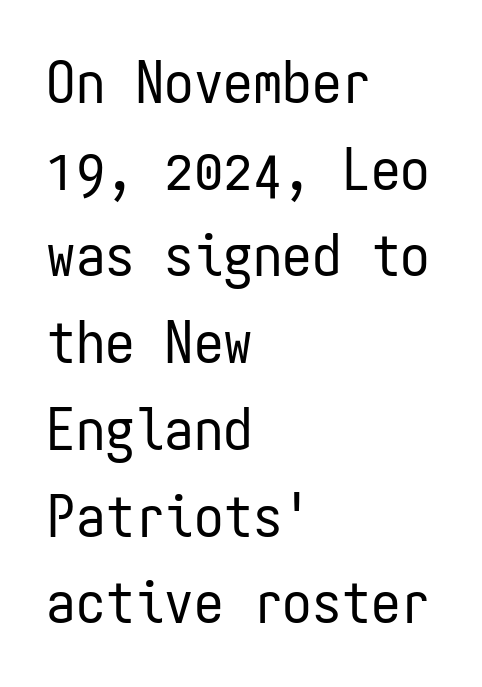
Q: Is the text bold? A: No.
Q: Is the text italic (slanted)? A: No, it is upright.
Q: Is the typeface a serif or a sans-serif typeface? A: Sans-serif.
Q: Is the text underlined? A: No.
Q: How is the paragraph aligned? A: Left-aligned.
Q: Is the spacing between letters normal or unusually wide? A: Normal.
Q: Is the spacing between lines tight, normal or loose? A: Normal.
Q: Width (condensed, normal, or wide)? A: Condensed.
Q: Stroke contrast? A: Low.
Q: x-height? A: Medium.
Q: Monospaced? A: Yes.
